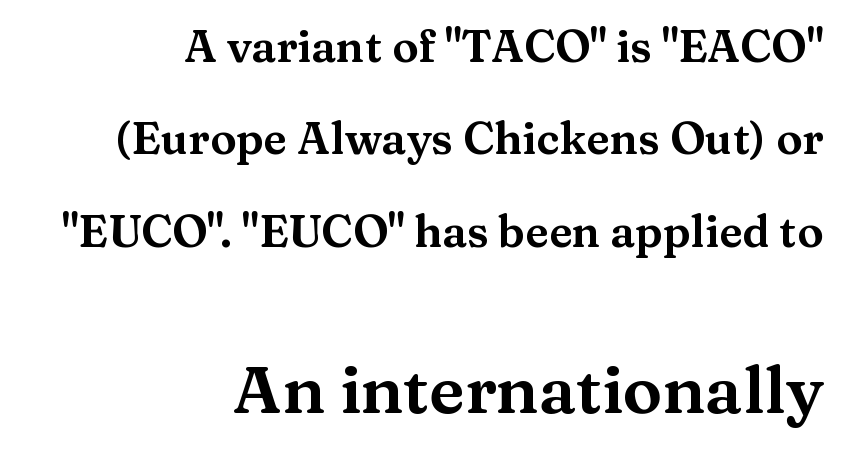
{"serif": "yes", "italic": "no", "width": "wide", "stroke_contrast": "medium", "x_height": "medium", "monospaced": "no", "underline": "no", "align": "right", "line_spacing": "loose", "line_spacing_ratio": 2.1, "letter_spacing": "normal", "letter_spacing_em": 0.0, "larger_block": "second", "size_ratio": 1.5, "glyph_px": 66}
